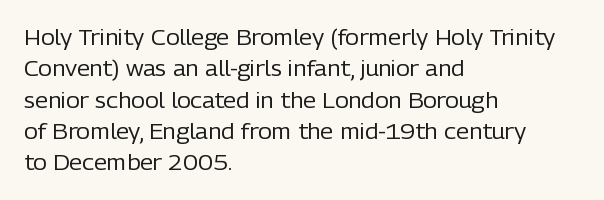
{"italic": "no", "bold": "no", "underline": "no", "align": "left", "line_spacing": "normal", "line_spacing_ratio": 1.49, "letter_spacing": "normal", "letter_spacing_em": 0.0, "glyph_px": 21}
